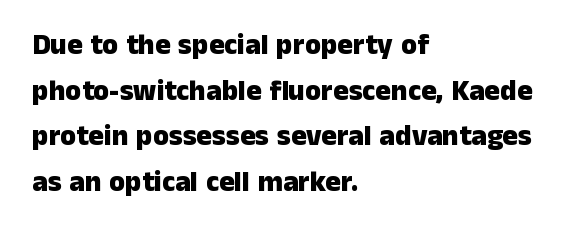
The image shows 29 px heavy sans-serif type, upright; set left-aligned, normal line spacing (1.57x), normal letter spacing, not underlined; low stroke contrast and a medium x-height.
